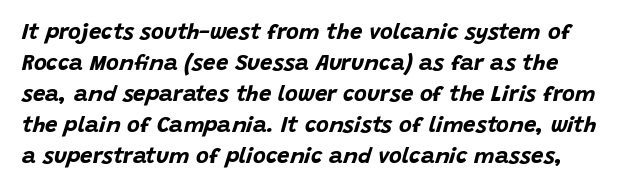
Slanted lettering throughout. The strip under each line holds only bare page. The tracking reads as untouched default to a designer's eye. These lines carry a lot of weight — the face is fully bold. The lines sit at an ordinary, default distance from one another.
